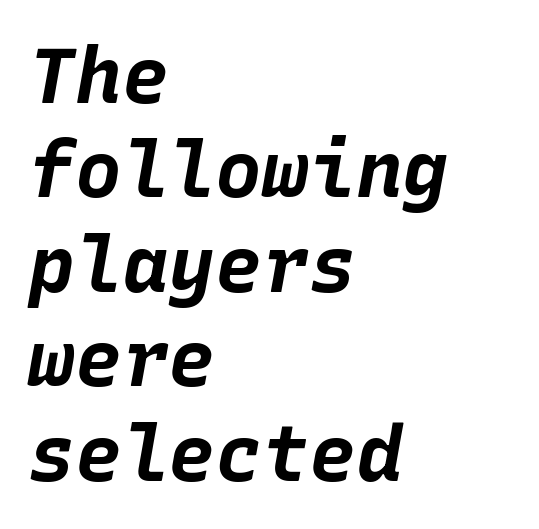
The rendering uses typewriter-style spacing with identical character cells. The rendering applies a slant to the glyphs. Underlining? Definitely not there. You'd pick this weight for a headline — it's a proper bold. In terms of letterspacing, this is plain default setting. Every row of glyphs begins at an identical x-position on the left.
